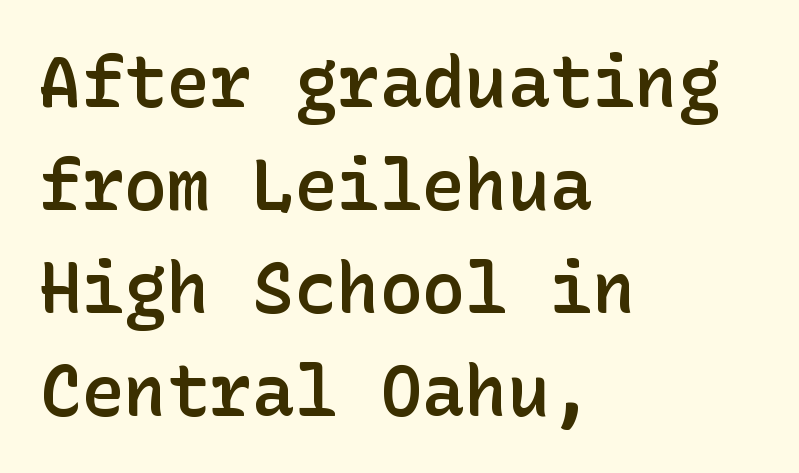
Stems and bowls a touch heavier than normal — semibold. Lines of text with bare space underneath. The passage is arranged the way most books set body copy — flush left. The rows are spaced the way most documents space them. Look at the tracking — it's just the regular setting, nothing added. Every character sits straight up, as roman type does.
